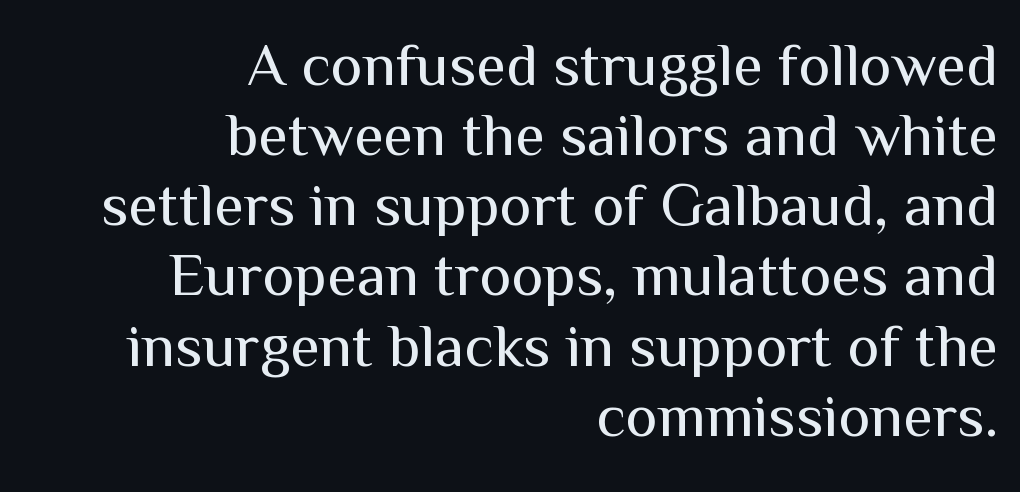
The image shows 61 px regular-weight sans-serif type, upright; set right-aligned, tight line spacing (1.15x), normal letter spacing, not underlined; medium stroke contrast and a medium x-height.
